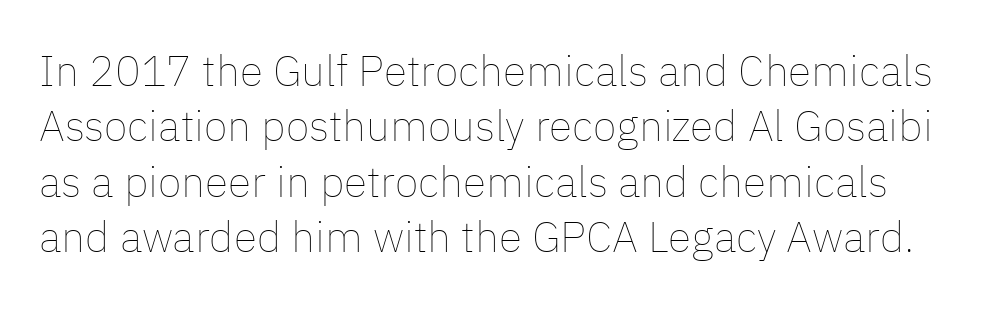
The image shows 43 px thin type, upright; set normal line spacing (1.29x), normal letter spacing, not underlined; low stroke contrast and a medium x-height.
